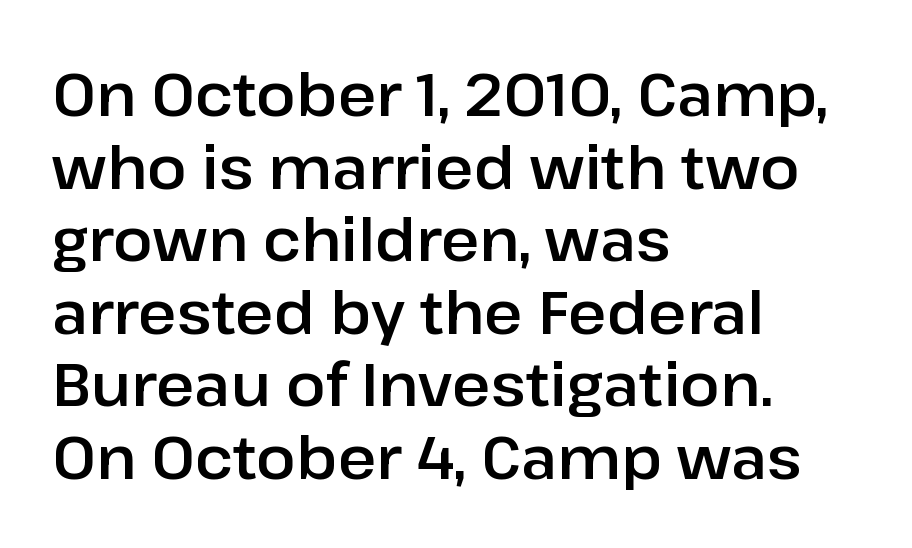
The image shows 59 px sans-serif type, upright; set left-aligned, line spacing 1.23x, normal letter spacing, not underlined; low stroke contrast and a medium x-height.
